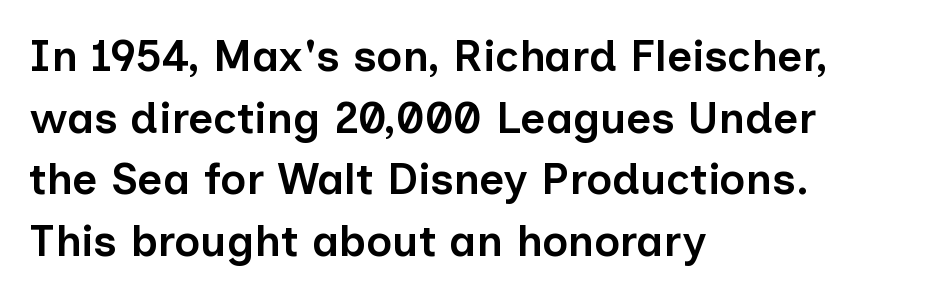
This rendering leaves character spacing at its baseline value. Look at the bottom of the vertical strokes: they stop flat, with no serifs. Baseline-to-baseline distance is the conventional proportion of letter height. Descender tails drop into unmarked territory. The sample has been set in demibold, a notch under bold. Character widths vary here, with narrow letters taking less room than wide ones.
